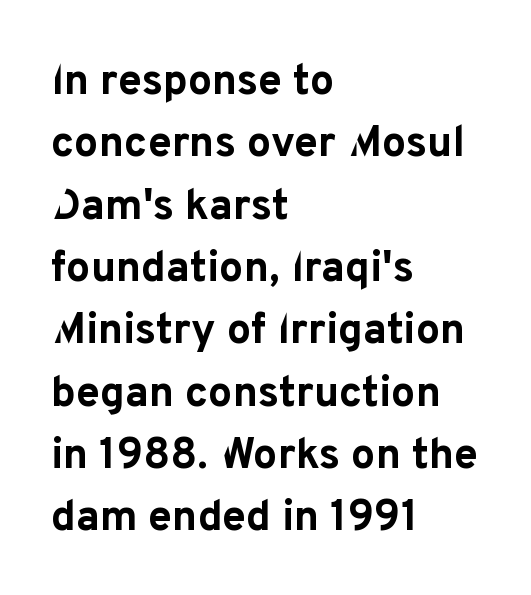
The image shows 43 px bold sans-serif type, upright; set left-aligned, normal line spacing (1.45x), normal letter spacing, not underlined; low stroke contrast and a medium x-height.
